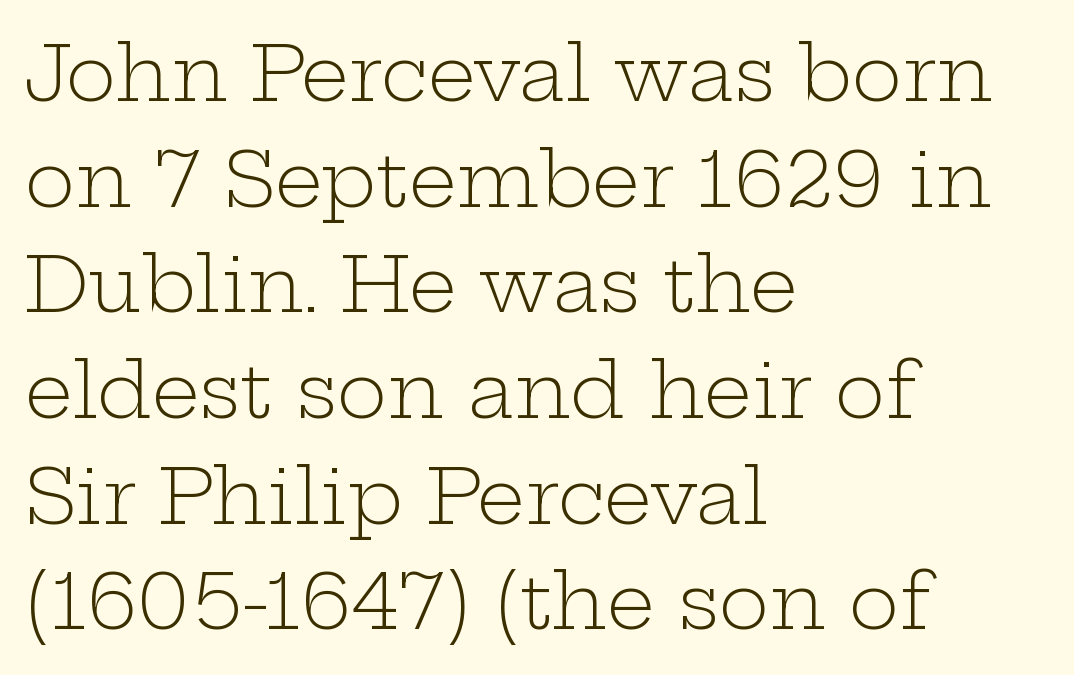
Q: Is the text bold? A: No.
Q: Is the text italic (slanted)? A: No, it is upright.
Q: Is the typeface a serif or a sans-serif typeface? A: Serif.
Q: Is the text underlined? A: No.
Q: How is the paragraph aligned? A: Left-aligned.
Q: Is the spacing between letters normal or unusually wide? A: Normal.
Q: Is the spacing between lines tight, normal or loose? A: Normal.
Q: Width (condensed, normal, or wide)? A: Wide.
Q: Stroke contrast? A: Low.
Q: x-height? A: Medium.
Q: Monospaced? A: No.
